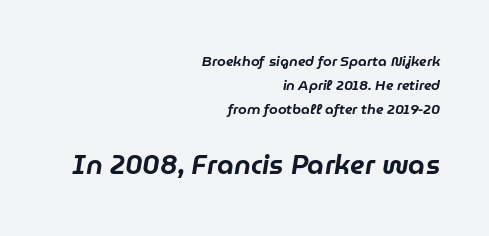
Q: Is the text italic (slanted)? A: Yes, it leans right by about 9 degrees.
Q: Is the text underlined? A: No.
Q: How is the paragraph aligned? A: Right-aligned.
Q: Is the spacing between letters normal or unusually wide? A: Normal.
Q: Which block of text is set in a larger size, the first (top) or the second (bottom)? A: The second (bottom) one.
